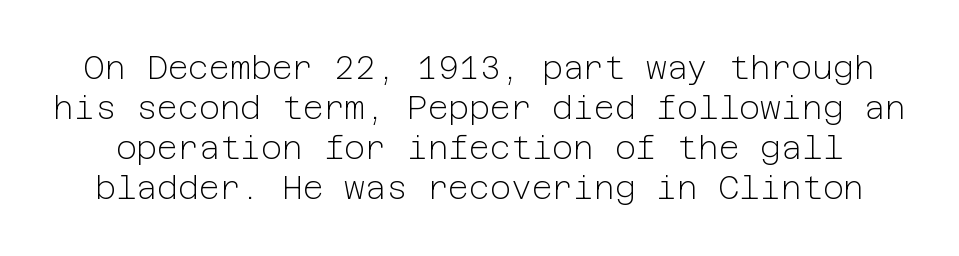
A typesetter would call this leading conventional body-copy spacing. The string is rendered with underlining switched off. Classification — sans serif. A light-to-regular cut is what we see here. Upright lettering throughout. How are the letters spaced? Ordinarily, with no added tracking.
